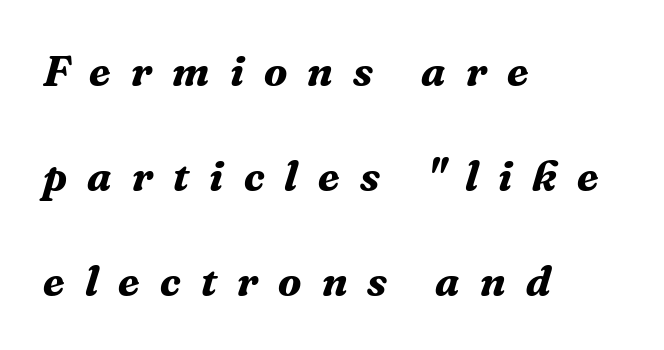
The image shows 43 px bold serif type, italic (leaning right); set left-aligned, loose line spacing (2.44x), unusually wide letter spacing (+0.47 em), not underlined; medium stroke contrast and a medium x-height.
